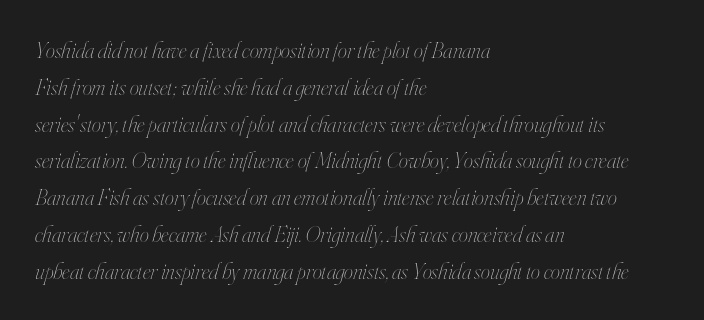
The image shows 23 px text type, italic (leaning right); set left-aligned, normal line spacing (1.6x), normal letter spacing, not underlined.
